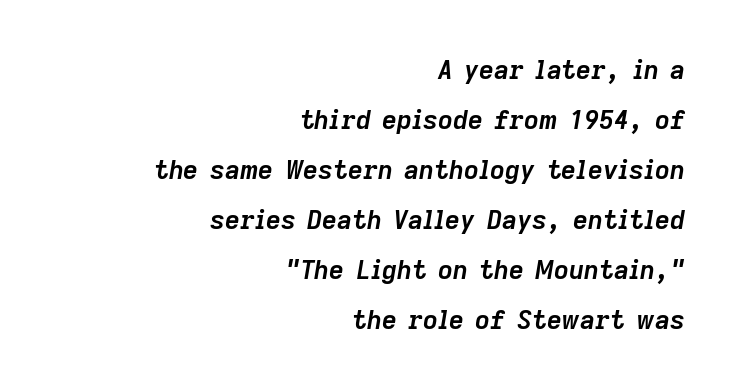
Q: Is the text bold? A: Yes.
Q: Is the text italic (slanted)? A: Yes, it leans right by about 9 degrees.
Q: Is the text underlined? A: No.
Q: How is the paragraph aligned? A: Right-aligned.
Q: Is the spacing between letters normal or unusually wide? A: Normal.
Q: Is the spacing between lines tight, normal or loose? A: Loose.
